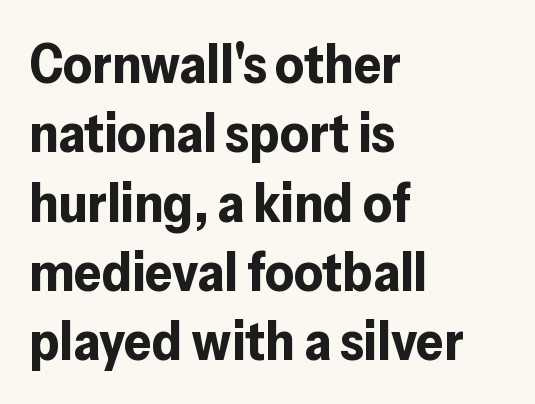
Is there much room between lines? A standard amount, neither cramped nor airy. Leftover space on each line is placed entirely after the last word. A typesetter would mark this as roman, not italic. Students, this is bold: see how much ink each stroke carries.
